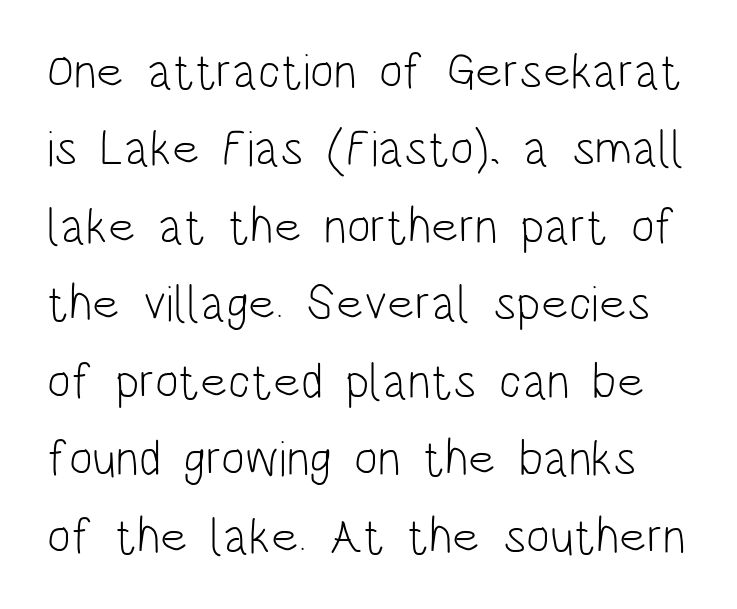
The image shows 50 px light, condensed sans-serif type, upright; set normal line spacing (1.55x), normal letter spacing, not underlined; low stroke contrast and a large x-height.
